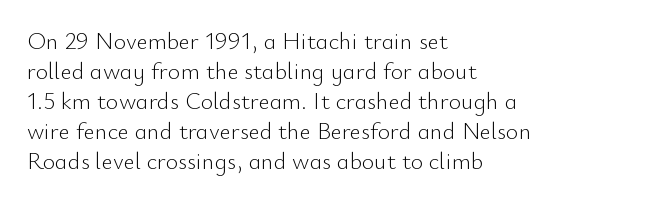
The image shows 24 px text type, upright; set left-aligned, normal line spacing (1.25x), normal letter spacing, not underlined.
